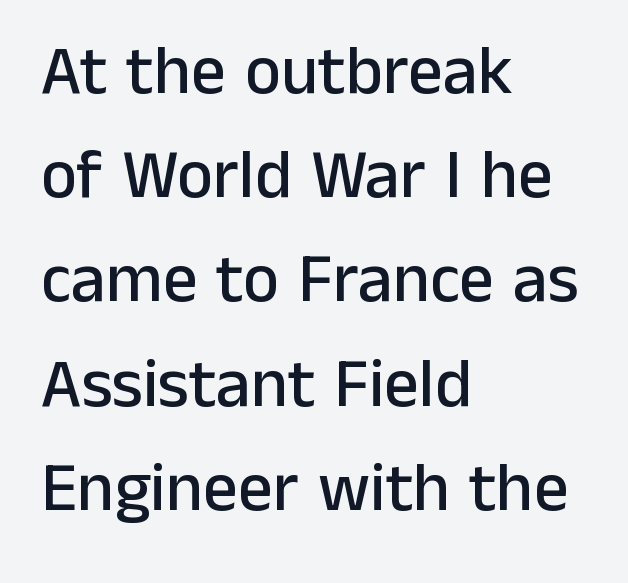
The passage shown is typed in a proportional face where columns would drift. The glyphs in this specimen are sans serif. Anything drawn beneath the words? Only blank space. Nope, not italic — everything's standing straight. The gaps between neighbouring characters are ordinary and unremarkable.
